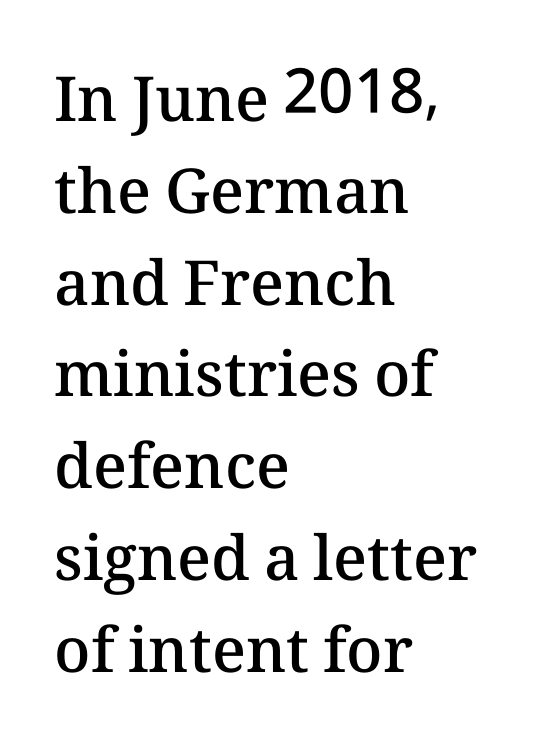
Rows of type keep a routine distance in the vertical direction. This sample is left-justified, so line endings fall wherever the words run out. A bare baseline throughout the passage. This is roman type, the default non-slanted kind.
